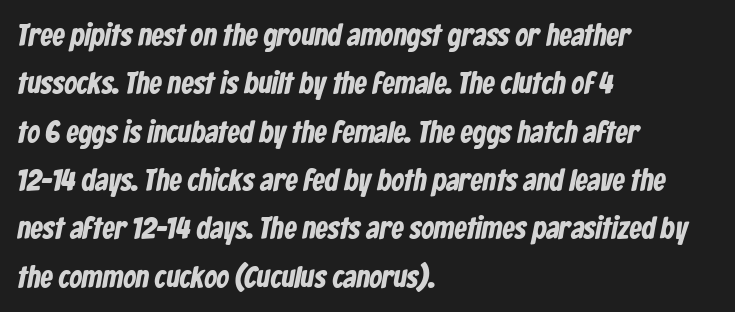
Q: Is the text bold? A: Yes.
Q: Is the typeface a serif or a sans-serif typeface? A: Sans-serif.
Q: Is the text underlined? A: No.
Q: How is the paragraph aligned? A: Left-aligned.
Q: Is the spacing between letters normal or unusually wide? A: Normal.
Q: Is the spacing between lines tight, normal or loose? A: Normal.
Q: Width (condensed, normal, or wide)? A: Condensed.
Q: Stroke contrast? A: Low.
Q: x-height? A: Medium.
Q: Monospaced? A: No.
